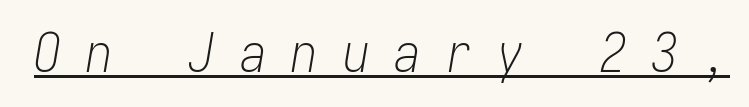
{"italic": "yes", "lean": "right", "slant_degrees": 10, "bold": "no", "weight": "light", "width": "condensed", "stroke_contrast": "low", "x_height": "medium", "underline": "yes", "letter_spacing": "wide", "letter_spacing_em": 0.47, "glyph_px": 53}
